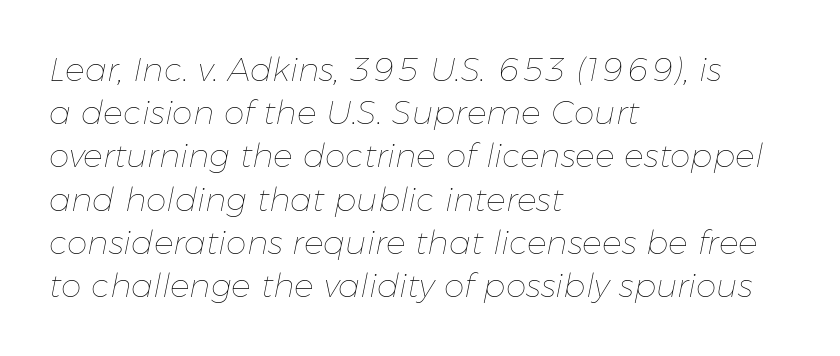
The image shows 33 px thin type, italic (leaning right); set left-aligned, normal line spacing (1.31x), normal letter spacing, not underlined; low stroke contrast and a medium x-height.
